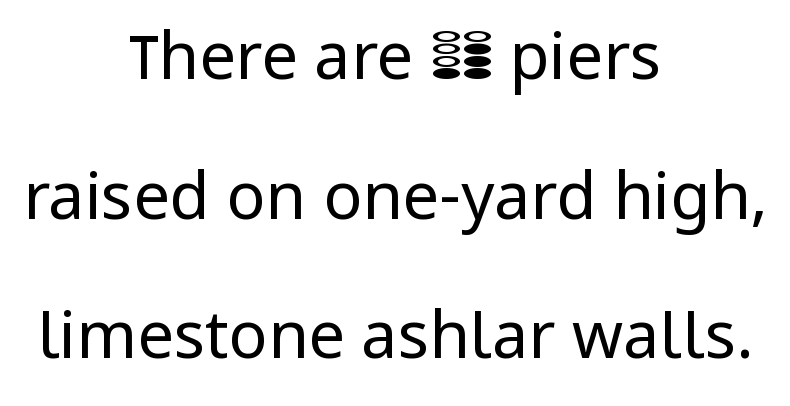
Each row of text sits above clean, open space. Summary of vertical rhythm: relaxed, with wide interline spacing. No extra ink here — the face is not bold. The letters stand straight up with perfectly vertical stems. The face used here is proportionally spaced, like ordinary book or web type.
